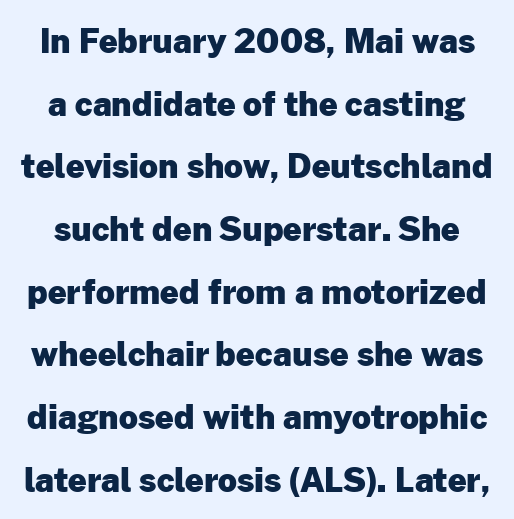
{"serif": "no", "italic": "no", "bold": "yes", "weight": "heavy", "width": "normal", "stroke_contrast": "low", "x_height": "medium", "monospaced": "no", "underline": "no", "line_spacing": "loose", "line_spacing_ratio": 1.9, "letter_spacing": "normal", "letter_spacing_em": 0.0, "glyph_px": 33}
